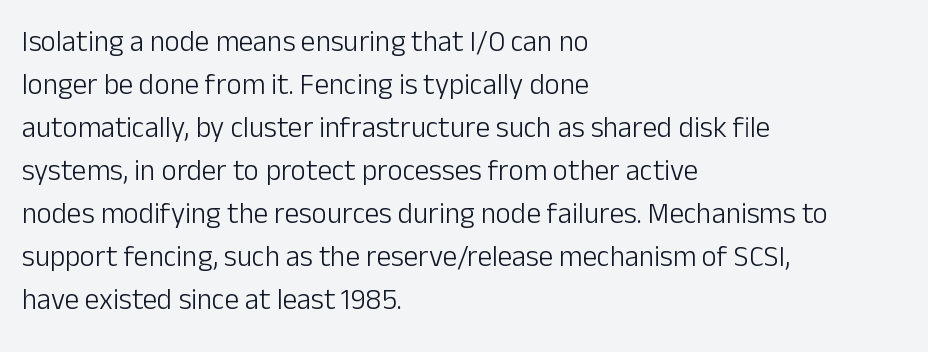
Observe the absence of serifs on each vertical stroke in this sample. Posture: straight, roman, zero tilt. Short and long lines alike share a common starting point at left. Letter spacing: default.
